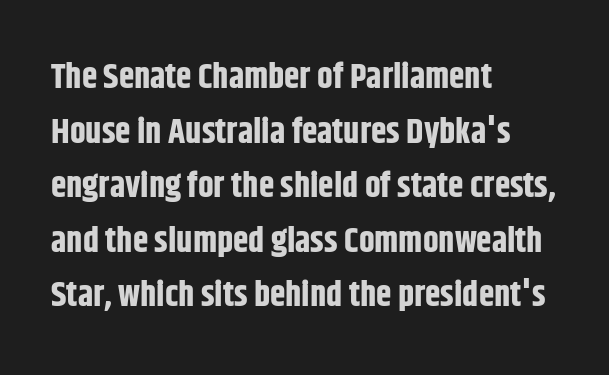
Vertical spacing — default. The letters carry no serifs — their stems end cleanly without finishing strokes. A typesetter would mark this as roman, not italic. Between one letter and the next there's only the usual sliver of space. Type without underlining. Is this a fixed-width face? No — the glyphs have proportional, varying widths.
